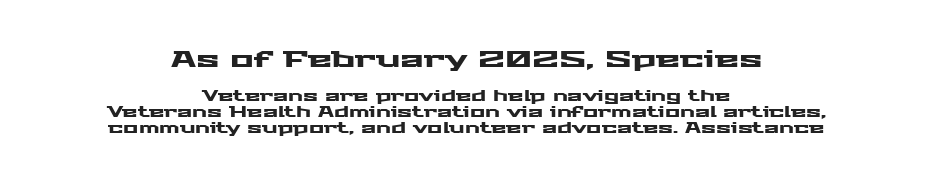
Q: Is the text italic (slanted)? A: No, it is upright.
Q: Is the text underlined? A: No.
Q: How is the paragraph aligned? A: Centered.
Q: Is the spacing between letters normal or unusually wide? A: Normal.
Q: Is the spacing between lines tight, normal or loose? A: Tight.
Q: Which block of text is set in a larger size, the first (top) or the second (bottom)? A: The first (top) one.
